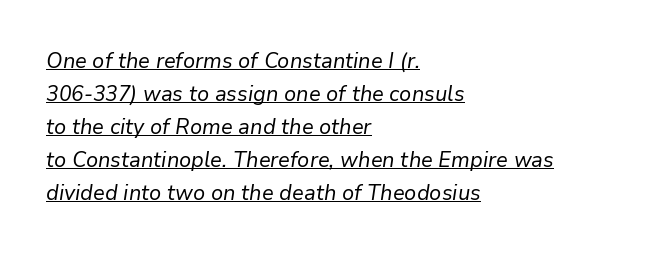
{"italic": "yes", "lean": "right", "slant_degrees": 9, "bold": "no", "underline": "yes", "align": "left", "line_spacing": "normal", "line_spacing_ratio": 1.57, "letter_spacing": "normal", "letter_spacing_em": 0.0, "glyph_px": 21}
